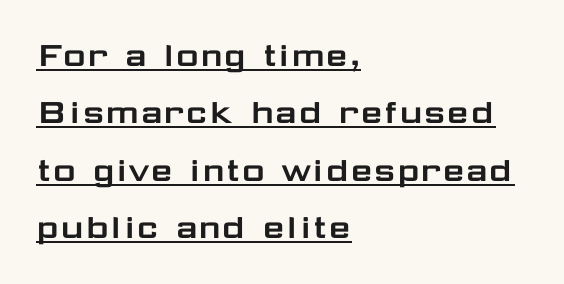
Q: Is the text italic (slanted)? A: No, it is upright.
Q: Is the typeface a serif or a sans-serif typeface? A: Sans-serif.
Q: Is the text underlined? A: Yes.
Q: How is the paragraph aligned? A: Left-aligned.
Q: Is the spacing between letters normal or unusually wide? A: Normal.
Q: Is the spacing between lines tight, normal or loose? A: Normal.
Q: Width (condensed, normal, or wide)? A: Wide.
Q: Stroke contrast? A: Low.
Q: x-height? A: Medium.
Q: Monospaced? A: No.
